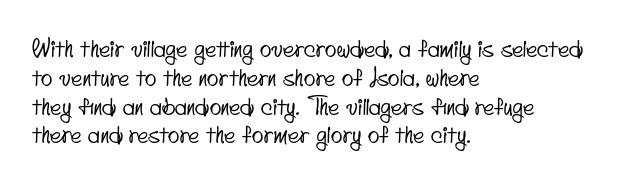
The ragged edge is on the right, which tells us the setting is flush left. Descenders are the only things crossing below the line. Tracking here is standard; glyphs follow each other at the usual distance.
